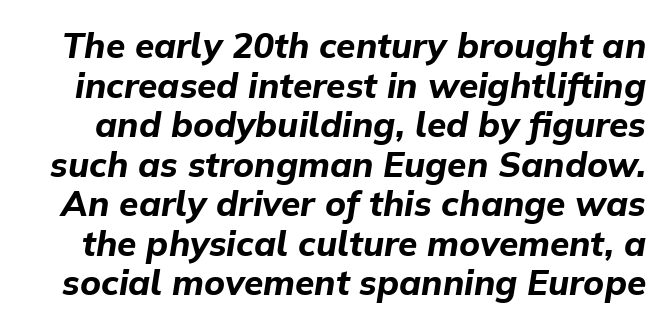
The image shows 35 px bold type, italic (leaning right); set tight line spacing (1.13x), normal letter spacing, not underlined; low stroke contrast and a medium x-height.
